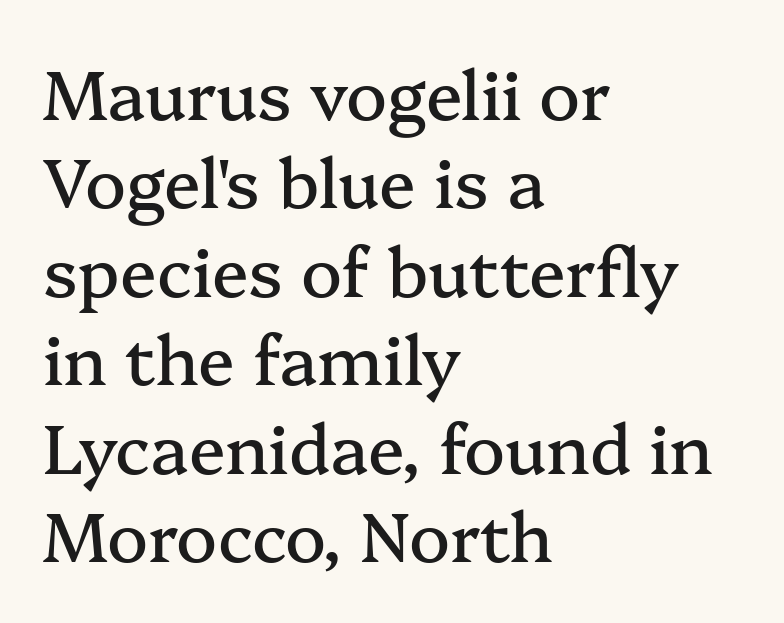
{"serif": "yes", "italic": "no", "width": "normal", "stroke_contrast": "medium", "x_height": "medium", "monospaced": "no", "underline": "no", "align": "left", "line_spacing": "normal", "line_spacing_ratio": 1.3, "letter_spacing": "normal", "letter_spacing_em": 0.0, "glyph_px": 68}
